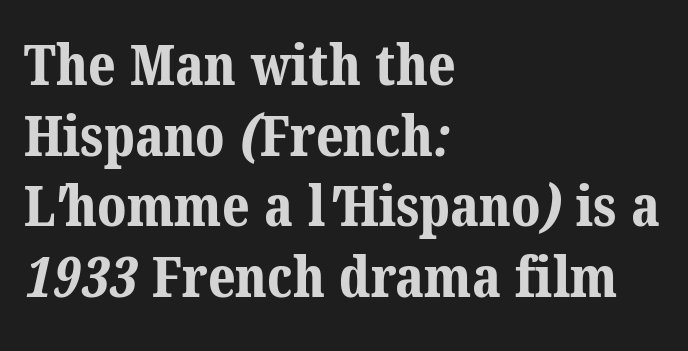
Honestly, the letter spacing is just normal — you wouldn't notice it. Rule under the text: the space is simply empty. Spacing verdict: proportional, widths tailored to each character. The characters display serif detailing at their extremities. The typesetter chose a ragged-right arrangement here.
